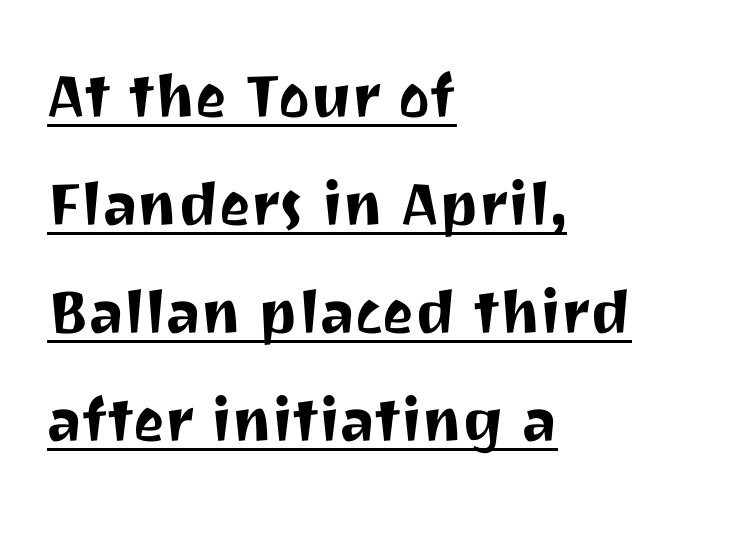
{"serif": "no", "italic": "no", "width": "normal", "stroke_contrast": "medium", "x_height": "medium", "monospaced": "no", "underline": "yes", "align": "left", "line_spacing": "normal", "line_spacing_ratio": 1.44, "letter_spacing": "normal", "letter_spacing_em": 0.0, "glyph_px": 75}
